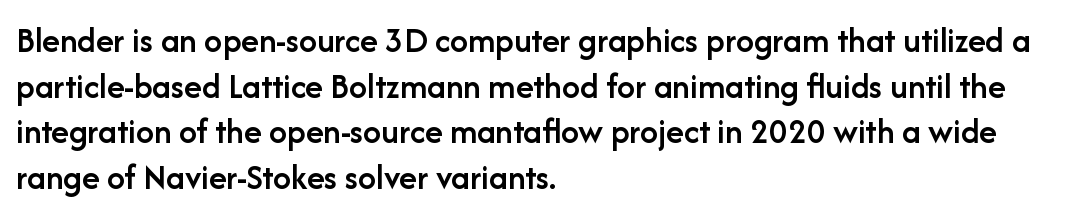
Q: Is the text bold? A: Semi-bold.
Q: Is the text italic (slanted)? A: No, it is upright.
Q: Is the typeface a serif or a sans-serif typeface? A: Sans-serif.
Q: Is the text underlined? A: No.
Q: How is the paragraph aligned? A: Left-aligned.
Q: Is the spacing between letters normal or unusually wide? A: Normal.
Q: Is the spacing between lines tight, normal or loose? A: Normal.
Q: Width (condensed, normal, or wide)? A: Normal.
Q: Stroke contrast? A: Low.
Q: x-height? A: Medium.
Q: Monospaced? A: No.
